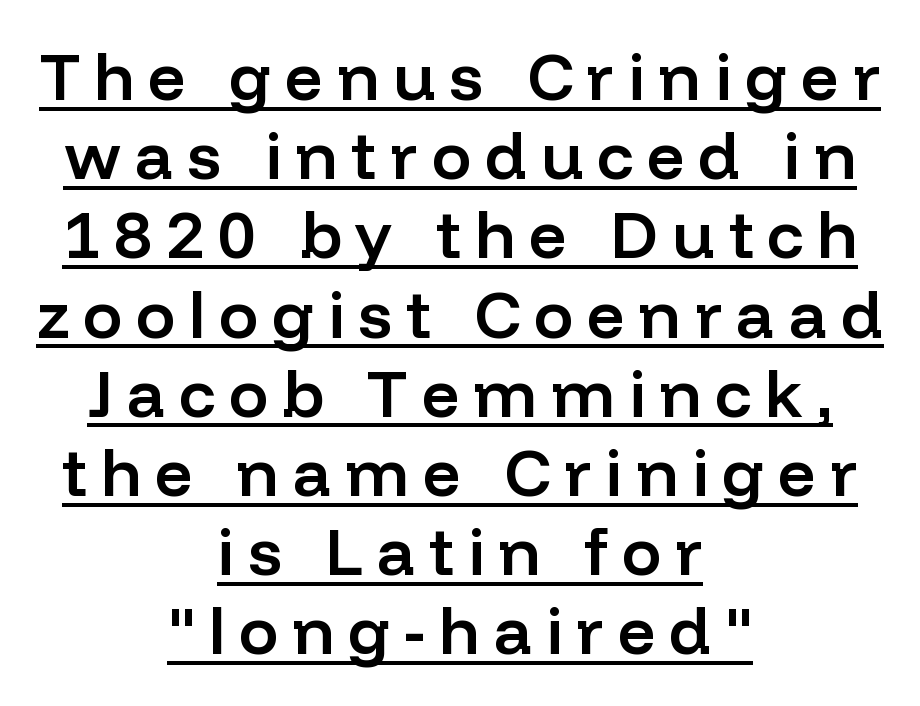
Q: Is the text bold? A: Semi-bold.
Q: Is the text italic (slanted)? A: No, it is upright.
Q: Is the typeface a serif or a sans-serif typeface? A: Sans-serif.
Q: Is the text underlined? A: Yes.
Q: How is the paragraph aligned? A: Centered.
Q: Is the spacing between letters normal or unusually wide? A: Unusually wide.
Q: Width (condensed, normal, or wide)? A: Normal.
Q: Stroke contrast? A: Low.
Q: x-height? A: Medium.
Q: Monospaced? A: No.
